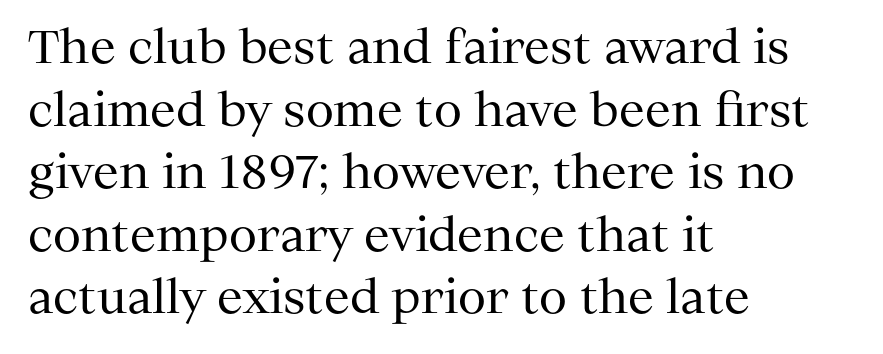
The image shows 46 px regular-weight serif type, upright; set left-aligned, normal line spacing (1.36x), normal letter spacing, not underlined; medium stroke contrast and a medium x-height.
